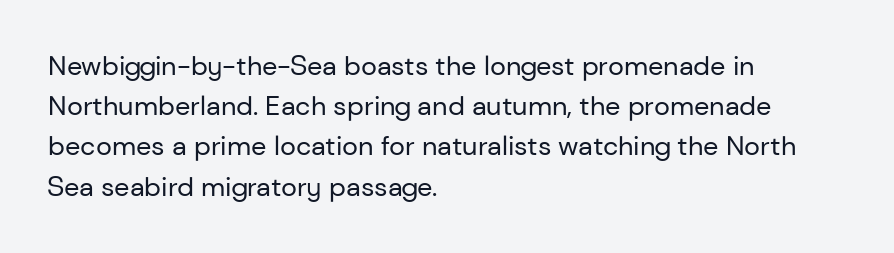
{"italic": "no", "bold": "no", "underline": "no", "align": "left", "line_spacing": "normal", "line_spacing_ratio": 1.49, "letter_spacing": "normal", "letter_spacing_em": 0.0, "glyph_px": 27}
